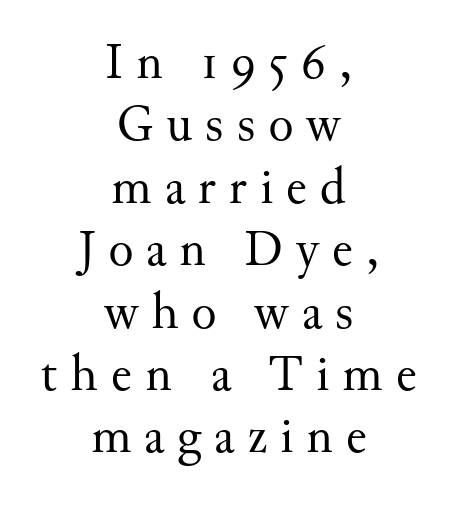
{"serif": "yes", "italic": "no", "bold": "no", "weight": "regular", "width": "normal", "stroke_contrast": "medium", "x_height": "small", "monospaced": "no", "underline": "no", "align": "center", "line_spacing_ratio": 1.2, "letter_spacing": "wide", "letter_spacing_em": 0.25, "glyph_px": 52}
